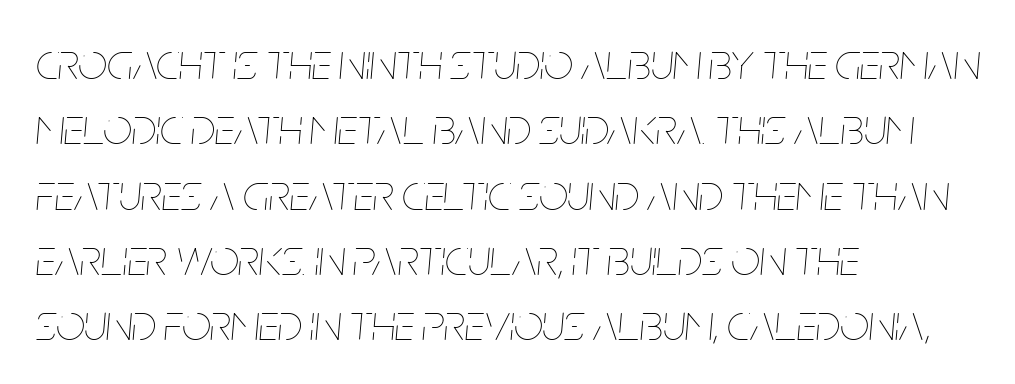
Q: Is the text bold? A: No.
Q: Is the text italic (slanted)? A: Yes, it leans right by about 5 degrees.
Q: Is the text underlined? A: No.
Q: How is the paragraph aligned? A: Left-aligned.
Q: Is the spacing between letters normal or unusually wide? A: Normal.
Q: Is the spacing between lines tight, normal or loose? A: Normal.
Q: Width (condensed, normal, or wide)? A: Condensed.
Q: Stroke contrast? A: Low.
Q: x-height? A: Large.
Q: Monospaced? A: No.
